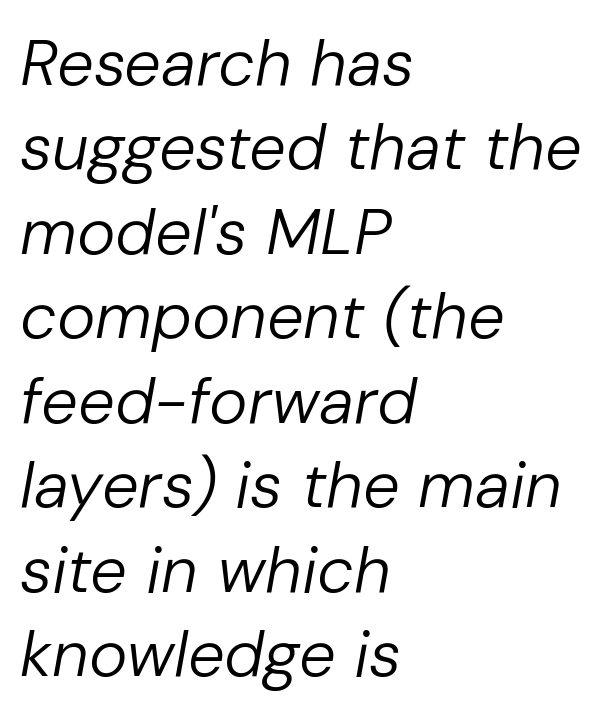
The image shows 65 px regular-weight type, italic (leaning right); set left-aligned, normal line spacing (1.3x), normal letter spacing, not underlined; low stroke contrast and a medium x-height.
